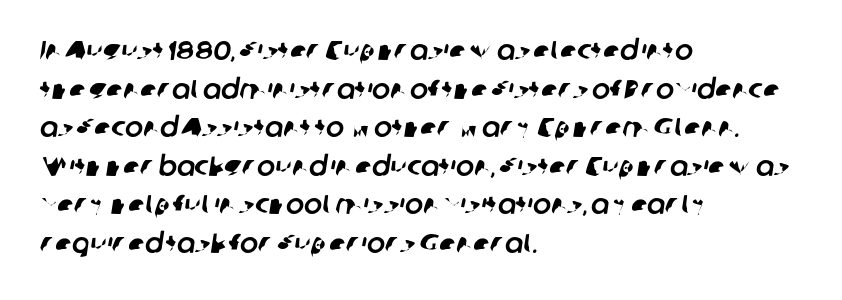
The image shows 27 px text type; set left-aligned, normal line spacing (1.43x), normal letter spacing, not underlined.
